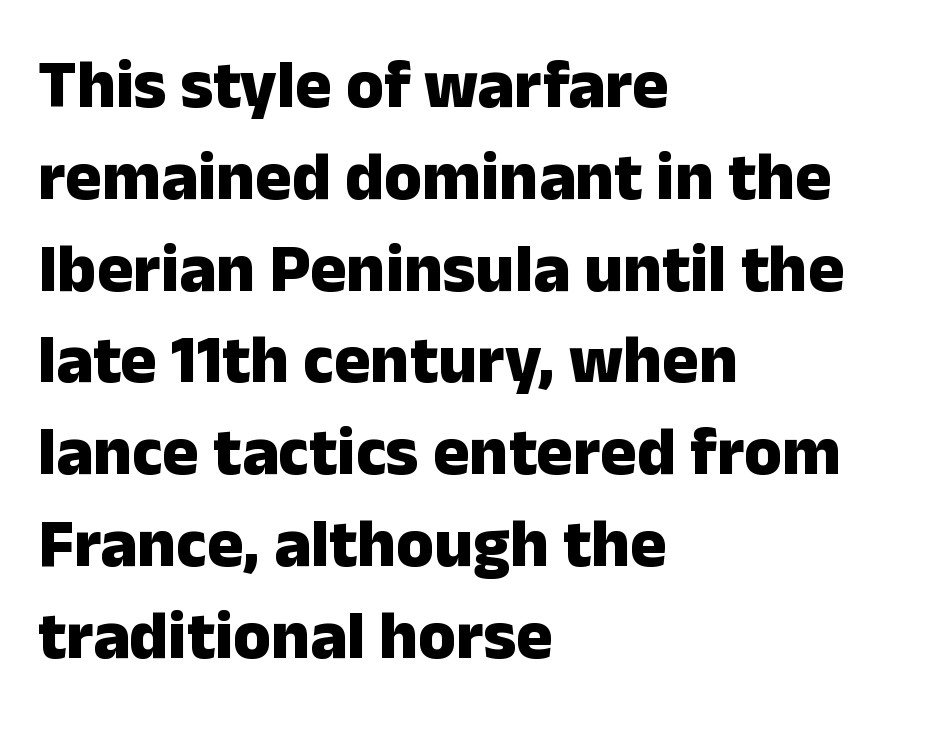
{"serif": "no", "italic": "no", "bold": "yes", "weight": "heavy", "width": "normal", "stroke_contrast": "low", "x_height": "medium", "monospaced": "no", "underline": "no", "align": "left", "line_spacing": "normal", "line_spacing_ratio": 1.35, "letter_spacing": "normal", "letter_spacing_em": 0.0, "glyph_px": 68}
